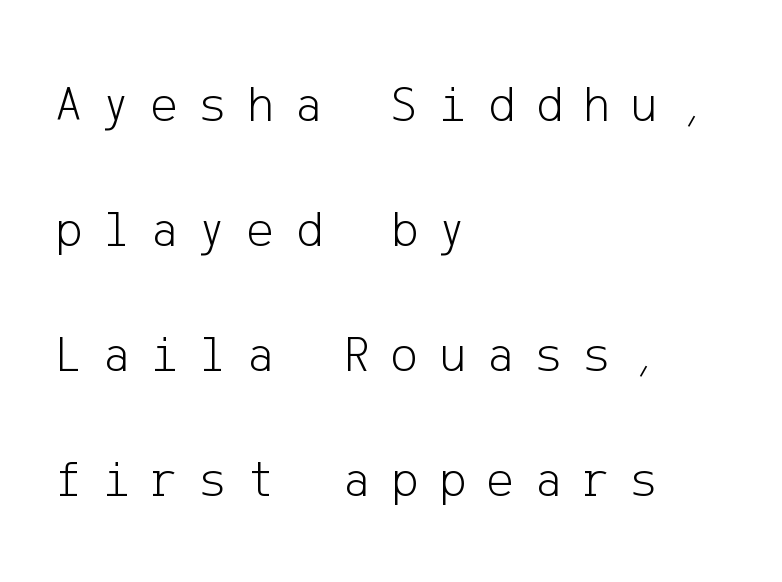
Q: Is the text bold? A: No.
Q: Is the text italic (slanted)? A: No, it is upright.
Q: Is the typeface a serif or a sans-serif typeface? A: Sans-serif.
Q: Is the text underlined? A: No.
Q: How is the paragraph aligned? A: Left-aligned.
Q: Is the spacing between letters normal or unusually wide? A: Unusually wide.
Q: Is the spacing between lines tight, normal or loose? A: Loose.
Q: Width (condensed, normal, or wide)? A: Normal.
Q: Stroke contrast? A: Low.
Q: x-height? A: Medium.
